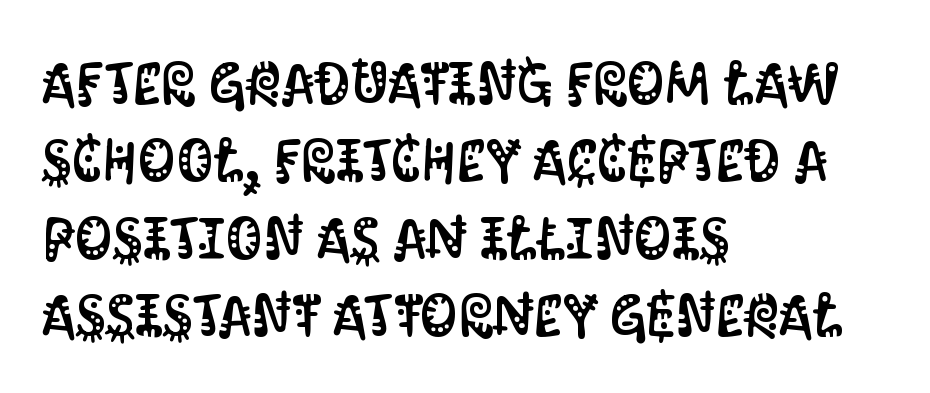
{"serif": "no", "italic": "no", "width": "condensed", "stroke_contrast": "medium", "x_height": "large", "monospaced": "no", "underline": "no", "align": "left", "line_spacing": "normal", "line_spacing_ratio": 1.31, "letter_spacing": "normal", "letter_spacing_em": 0.0, "glyph_px": 59}
